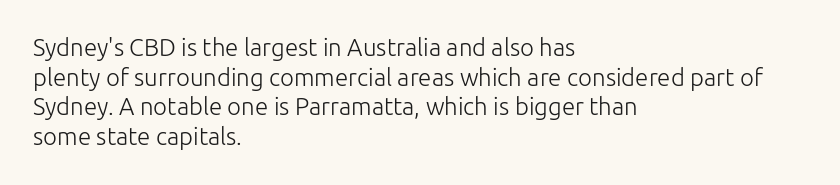
Words appear dense and cohesive because spacing is normal. Stem width sits at or under what a default text font uses. Honestly, there is no underline to notice here at all. The lettering stays uniformly vertical, giving the passage a roman look.
